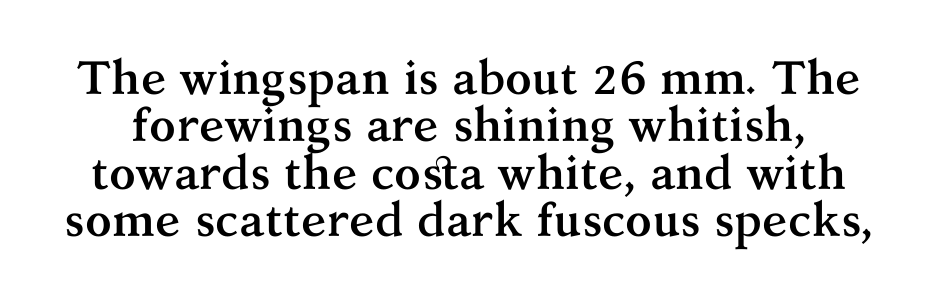
{"serif": "yes", "italic": "no", "bold": "yes", "weight": "semibold", "width": "normal", "stroke_contrast": "medium", "x_height": "medium", "monospaced": "no", "underline": "no", "line_spacing": "tight", "line_spacing_ratio": 1.01, "letter_spacing": "normal", "letter_spacing_em": 0.0, "glyph_px": 47}
